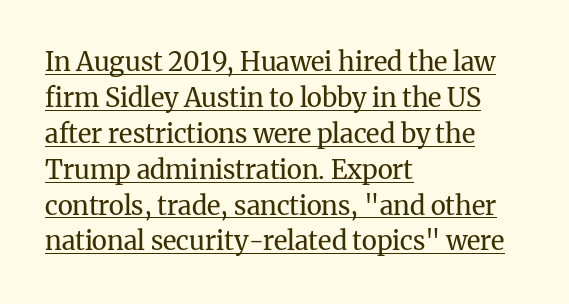
The image shows 26 px text type, upright; set left-aligned, normal line spacing (1.38x), normal letter spacing, underlined.
